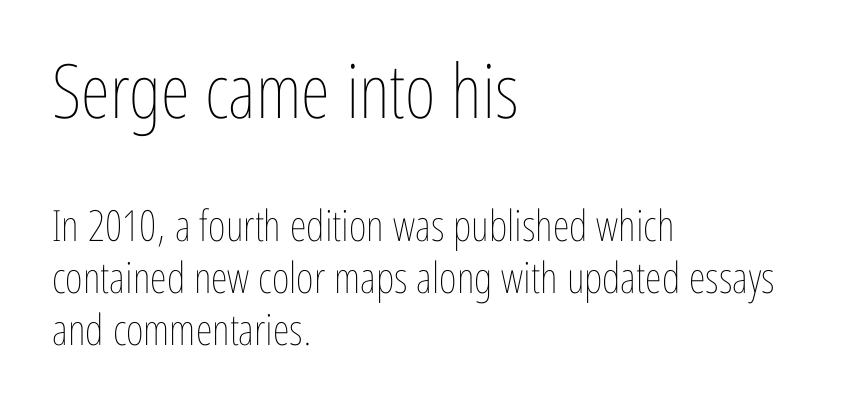
Q: Is the text bold? A: No.
Q: Is the text italic (slanted)? A: No, it is upright.
Q: Is the text underlined? A: No.
Q: How is the paragraph aligned? A: Left-aligned.
Q: Is the spacing between letters normal or unusually wide? A: Normal.
Q: Which block of text is set in a larger size, the first (top) or the second (bottom)? A: The first (top) one.
Q: Width (condensed, normal, or wide)? A: Condensed.
Q: Stroke contrast? A: Low.
Q: x-height? A: Medium.
Q: Monospaced? A: No.
